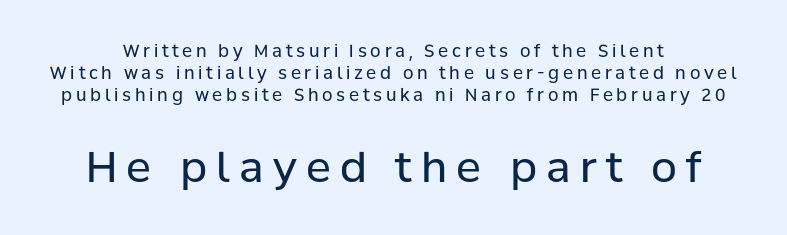
Q: Is the text bold? A: No.
Q: Is the text italic (slanted)? A: No, it is upright.
Q: Is the typeface a serif or a sans-serif typeface? A: Sans-serif.
Q: Is the text underlined? A: No.
Q: Is the spacing between letters normal or unusually wide? A: Unusually wide.
Q: Is the spacing between lines tight, normal or loose? A: Normal.
Q: Which block of text is set in a larger size, the first (top) or the second (bottom)? A: The second (bottom) one.
Q: Width (condensed, normal, or wide)? A: Normal.
Q: Stroke contrast? A: Low.
Q: x-height? A: Medium.
Q: Monospaced? A: No.
